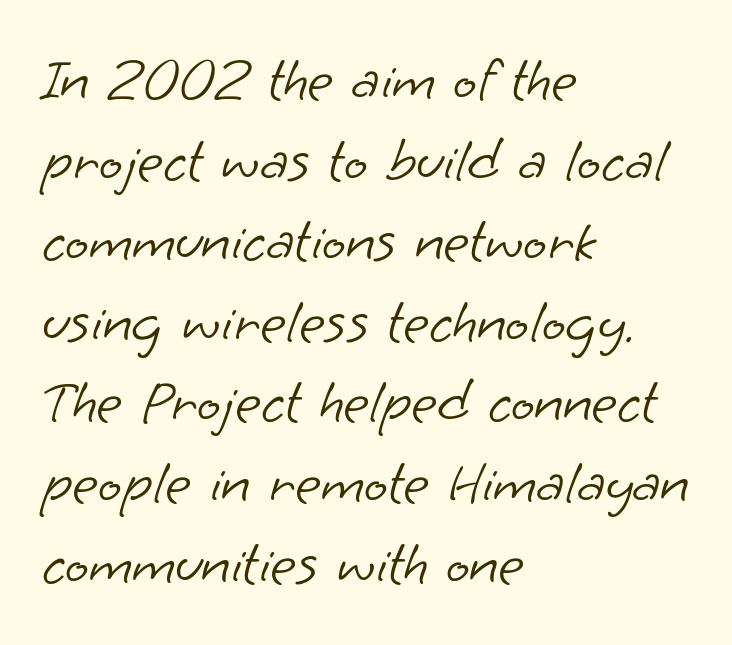
Q: Is the text bold? A: No.
Q: Is the typeface a serif or a sans-serif typeface? A: Sans-serif.
Q: Is the text underlined? A: No.
Q: How is the paragraph aligned? A: Left-aligned.
Q: Is the spacing between letters normal or unusually wide? A: Normal.
Q: Is the spacing between lines tight, normal or loose? A: Normal.
Q: Width (condensed, normal, or wide)? A: Normal.
Q: Stroke contrast? A: Low.
Q: x-height? A: Small.
Q: Monospaced? A: No.
